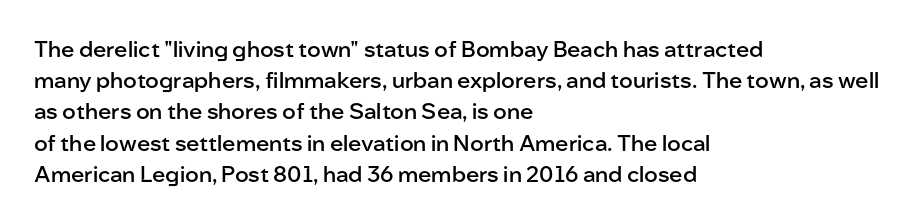
This is moderately heavy type, rendered in semibold. No extra tracking has been applied to these lines. Alignment: flush left. Leading matches the norm, producing a regular column.
